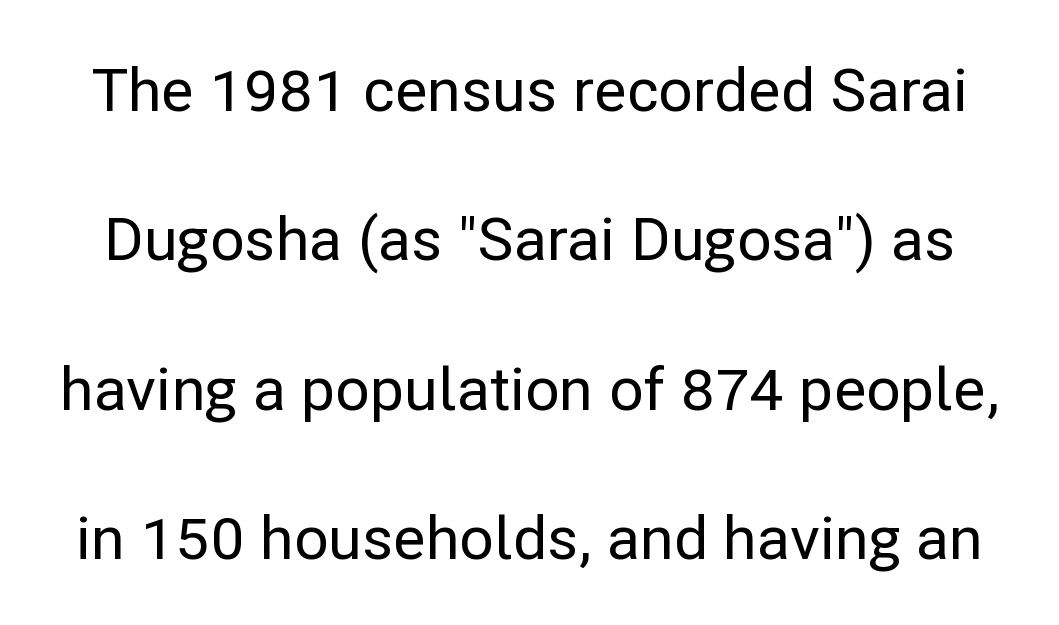
Here the designer chose a conventional face with non-uniform glyph widths. This rendering employs a face without finishing strokes, i.e., a sans-serif. The passage shown stacks its lines with a broad gap. Caption: standard tracking, unaltered.
